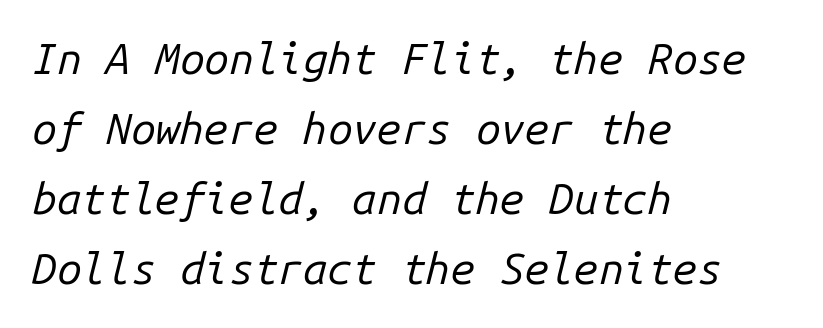
{"italic": "yes", "lean": "right", "slant_degrees": 14, "bold": "no", "weight": "regular", "width": "normal", "stroke_contrast": "low", "x_height": "medium", "monospaced": "yes", "underline": "no", "align": "left", "line_spacing": "normal", "line_spacing_ratio": 1.59, "letter_spacing": "normal", "letter_spacing_em": 0.0, "glyph_px": 44}
